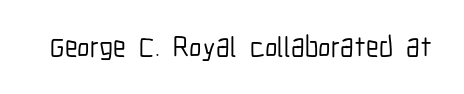
Q: Is the text italic (slanted)? A: No, it is upright.
Q: Is the typeface a serif or a sans-serif typeface? A: Sans-serif.
Q: Is the text underlined? A: No.
Q: Is the spacing between letters normal or unusually wide? A: Normal.
Q: Width (condensed, normal, or wide)? A: Condensed.
Q: Stroke contrast? A: Low.
Q: x-height? A: Medium.
Q: Monospaced? A: No.
